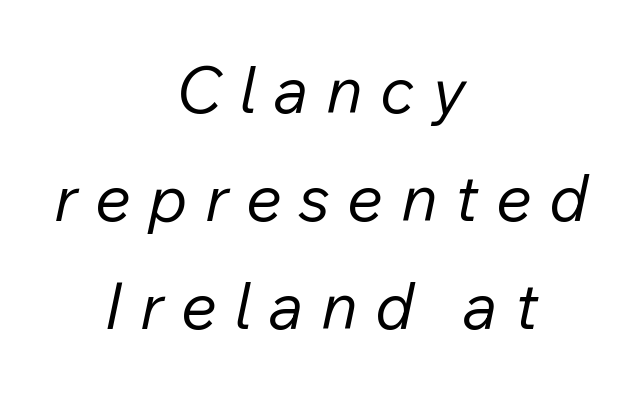
{"italic": "yes", "lean": "right", "slant_degrees": 12, "bold": "no", "weight": "regular", "width": "normal", "stroke_contrast": "low", "x_height": "medium", "monospaced": "no", "underline": "no", "align": "center", "line_spacing": "normal", "line_spacing_ratio": 1.69, "letter_spacing": "wide", "letter_spacing_em": 0.27, "glyph_px": 64}
